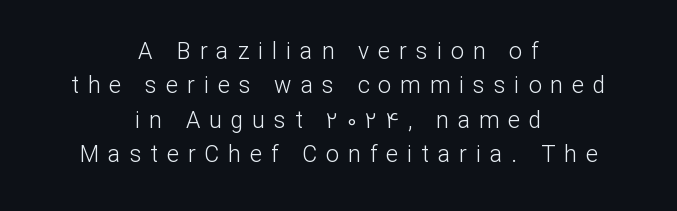
The image shows 23 px text type, upright; set centered, normal line spacing (1.5x), unusually wide letter spacing (+0.39 em), not underlined.
